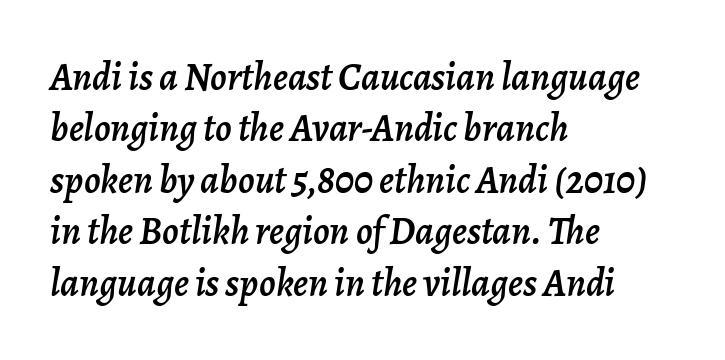
The image shows 39 px text type, italic (leaning right); set left-aligned, normal line spacing (1.32x), normal letter spacing, not underlined; low stroke contrast and a medium x-height.
